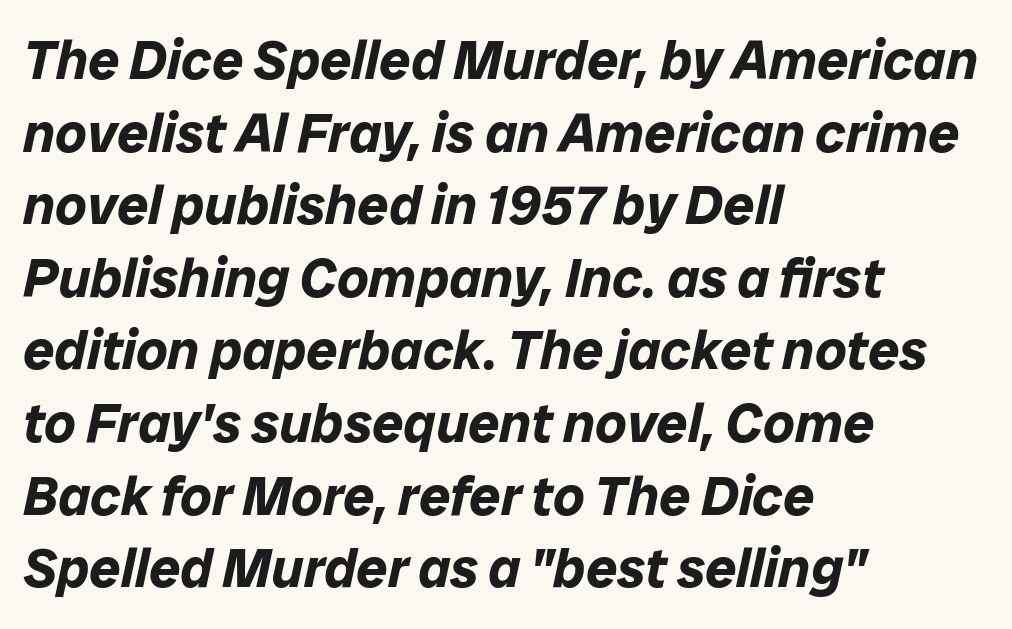
{"italic": "yes", "lean": "right", "slant_degrees": 12, "bold": "yes", "weight": "bold", "width": "normal", "stroke_contrast": "low", "x_height": "medium", "monospaced": "no", "underline": "no", "align": "left", "line_spacing": "normal", "line_spacing_ratio": 1.32, "letter_spacing": "normal", "letter_spacing_em": 0.0, "glyph_px": 55}
